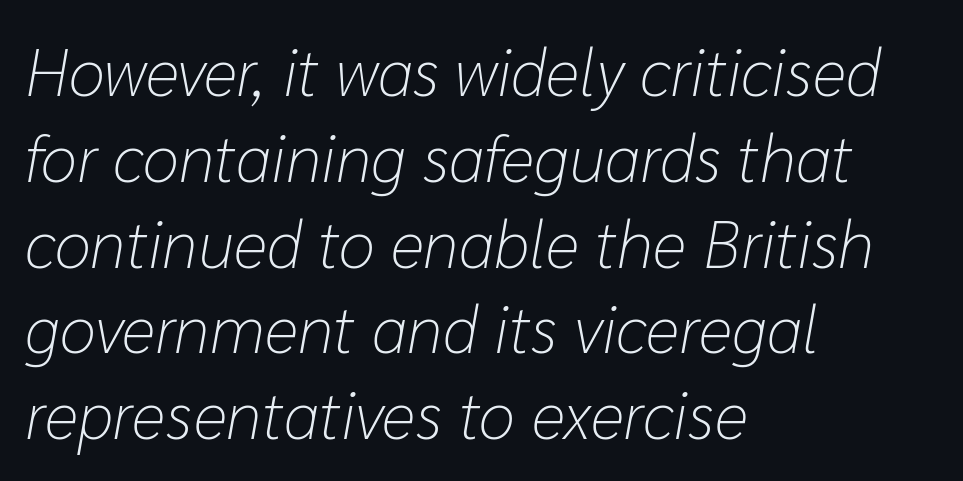
{"italic": "yes", "lean": "right", "slant_degrees": 10, "bold": "no", "weight": "light", "width": "normal", "stroke_contrast": "low", "x_height": "medium", "monospaced": "no", "underline": "no", "align": "left", "line_spacing": "normal", "line_spacing_ratio": 1.3, "letter_spacing": "normal", "letter_spacing_em": 0.0, "glyph_px": 66}
